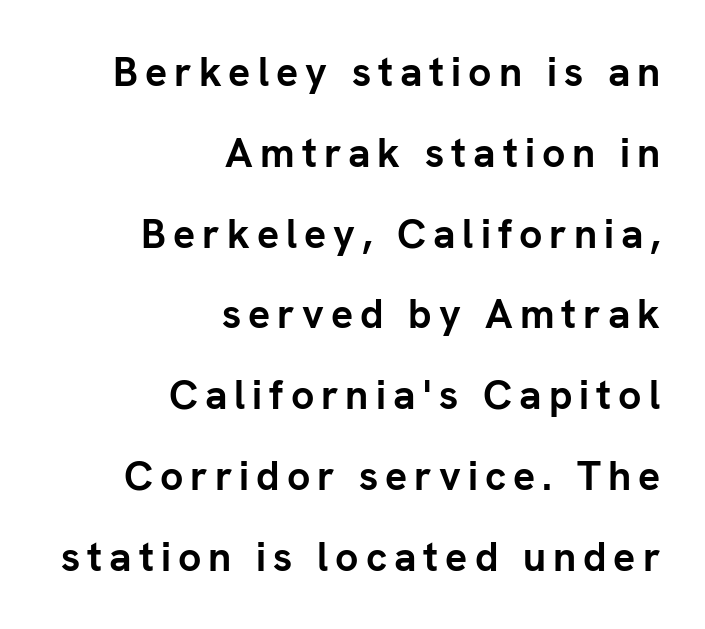
Observe the absence of serifs on each vertical stroke in this sample. Vertically, the passage feels expansive, rows floating well apart. The passage is arranged like a letterhead date or caption credit — flush right. The face used here is proportionally spaced, like ordinary book or web type.
